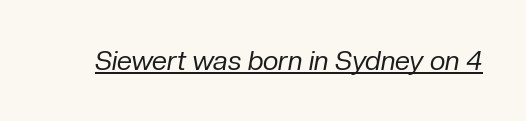
The image shows 27 px text type, italic (leaning right); set normal letter spacing, underlined.
